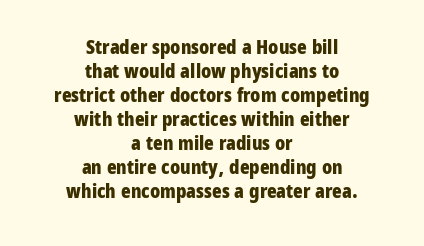
Q: Is the text bold? A: Yes.
Q: Is the text italic (slanted)? A: No, it is upright.
Q: Is the text underlined? A: No.
Q: How is the paragraph aligned? A: Centered.
Q: Is the spacing between letters normal or unusually wide? A: Normal.
